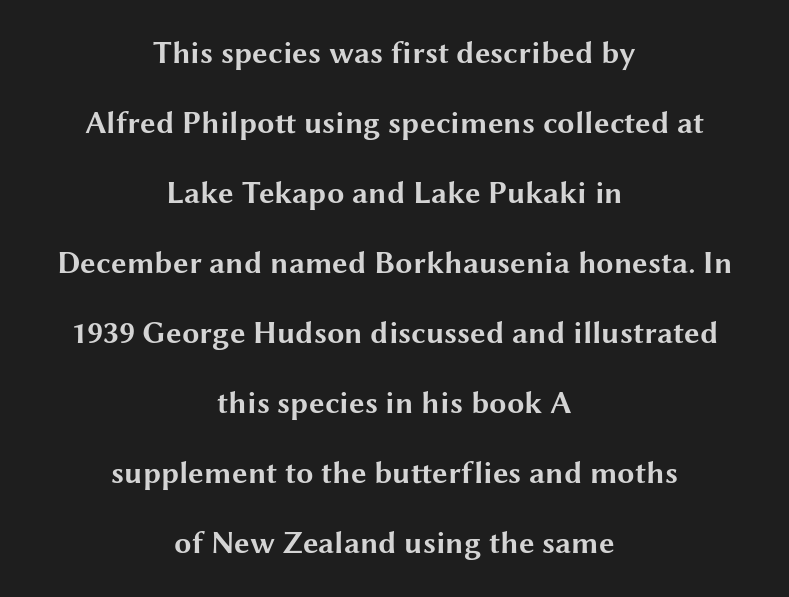
Unlike italic type, these characters show no tilt at all. The strokes are fattened all the way to bold. Does the leading feel generous? Absolutely, it's lavish. This sample has the flowing, uneven cadence of proportional lettering. Does the copy run flush right? No — it is centered line by line.
